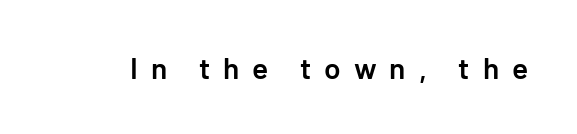
Q: Is the text bold? A: Semi-bold.
Q: Is the text italic (slanted)? A: No, it is upright.
Q: Is the typeface a serif or a sans-serif typeface? A: Sans-serif.
Q: Is the text underlined? A: No.
Q: Is the spacing between letters normal or unusually wide? A: Unusually wide.
Q: Width (condensed, normal, or wide)? A: Normal.
Q: Stroke contrast? A: Low.
Q: x-height? A: Medium.
